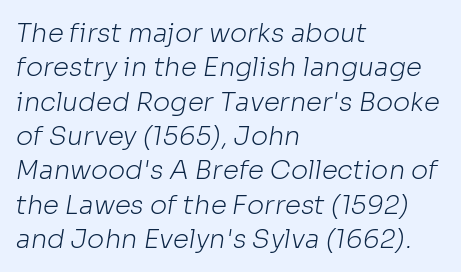
The foot of each line stays bare and open. Compared with a centered layout, this one pins lines to the left instead. The cut favours lightness, reaching ordinary text weight at its darkest. The designer left line spacing at the default.
